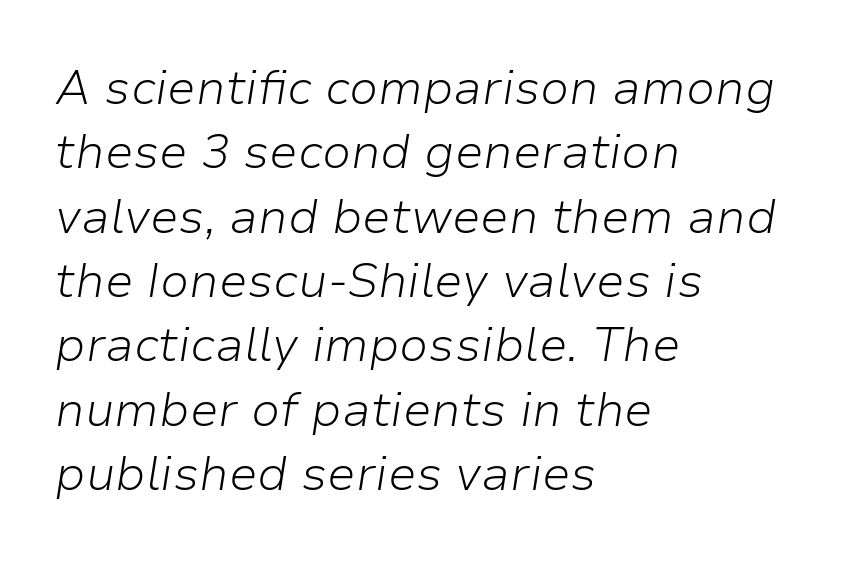
The image shows 48 px light type, italic (leaning right); set left-aligned, normal line spacing (1.34x), normal letter spacing, not underlined; low stroke contrast and a medium x-height.
